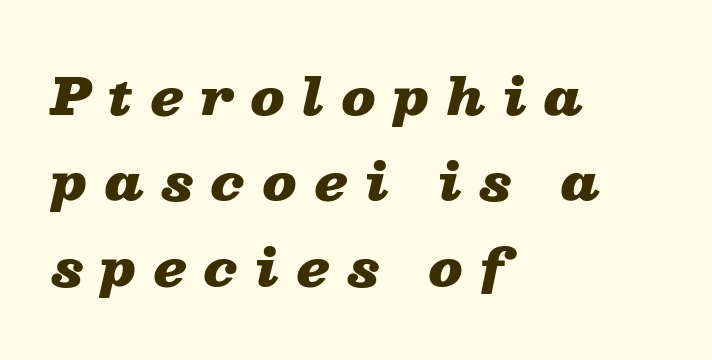
Designer's note — italics engaged. Visually the block forms a straight wall on the left and a jagged coastline on the right. The passage shown is typed in a proportional face where columns would drift. Tracking value appears strongly positive — letters spread wide.
